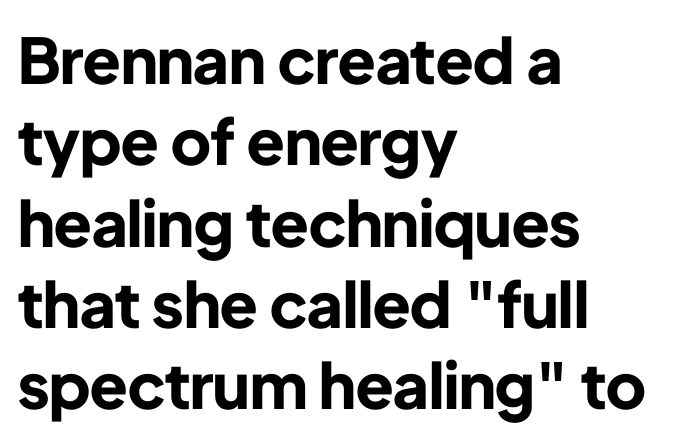
What's the leading like? Ordinary, nothing unusual. Honestly, there is no underline to notice here at all. The glyphs in this specimen are sans serif. Bold? Absolutely — the strokes are thick and heavy. Is the block centered? No — it sits flush against the left margin. The axis of the letterforms is exactly vertical.
